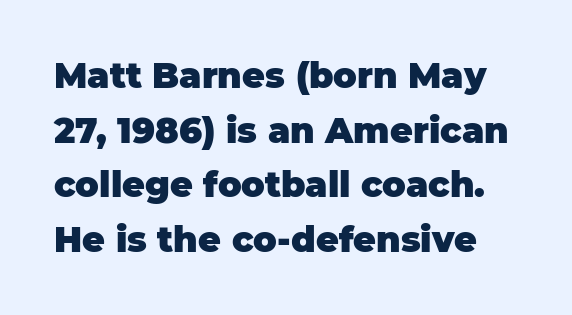
The image shows 35 px heavy sans-serif type, upright; set normal line spacing (1.56x), normal letter spacing, not underlined; low stroke contrast and a large x-height.
